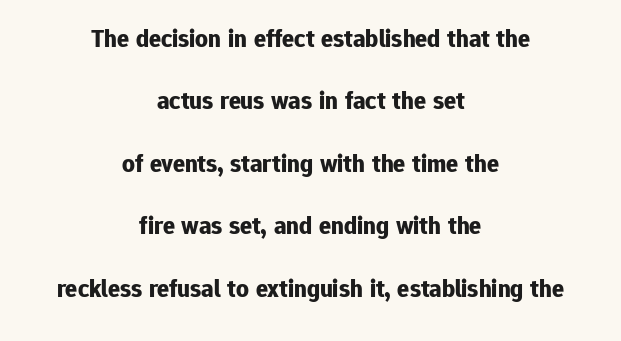
This rendering uses center alignment, leaving both contours irregular but symmetric. Chunky letters — that's bold for sure. The leading is generous, giving the passage an open texture. Does extra space separate the letters? No, they use regular spacing.
